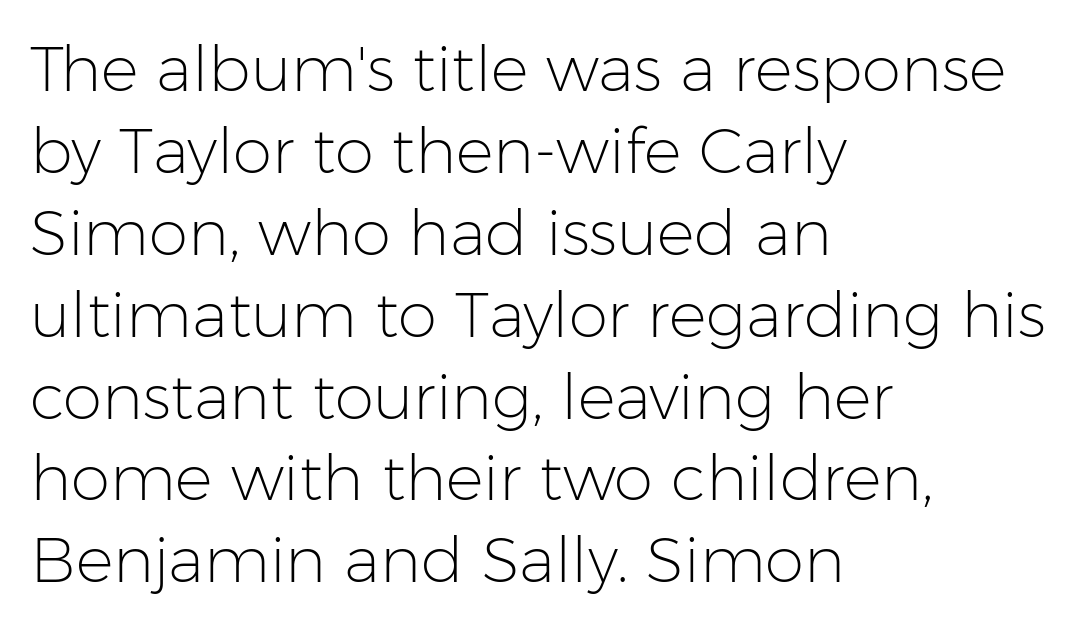
Inter-character spacing is left at the font's built-in metrics. Think of a printed novel: that variable character pitch is what you see here. Vertically, the passage feels balanced, rows spaced as you'd expect. The strokes are not fattened; the text isn't bold. Short and long lines alike share a common starting point at left.
